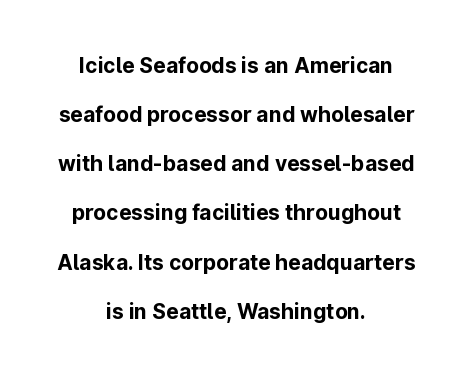
This rendering uses center alignment, leaving both contours irregular but symmetric. The font's upright variant was chosen for this text. Nobody touched the tracking dial on this one. Notice the wide empty band between every row — that's loose leading. Has an underline been added? It has not. Every letter is thick-stroked: bold, no question.
